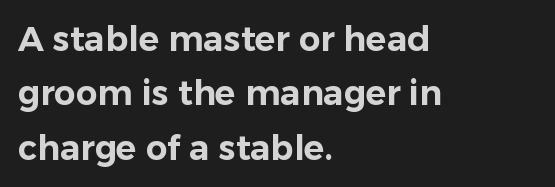
Notice how the stems are strictly vertical — no italics here. Grotesque or geometric, the face here clearly has no serifs. Which margin do the lines hug? The left one — the right edge is uneven. Summary of vertical rhythm: regular, with standard interline spacing. Varying glyph widths throughout — classic text-font behaviour.
